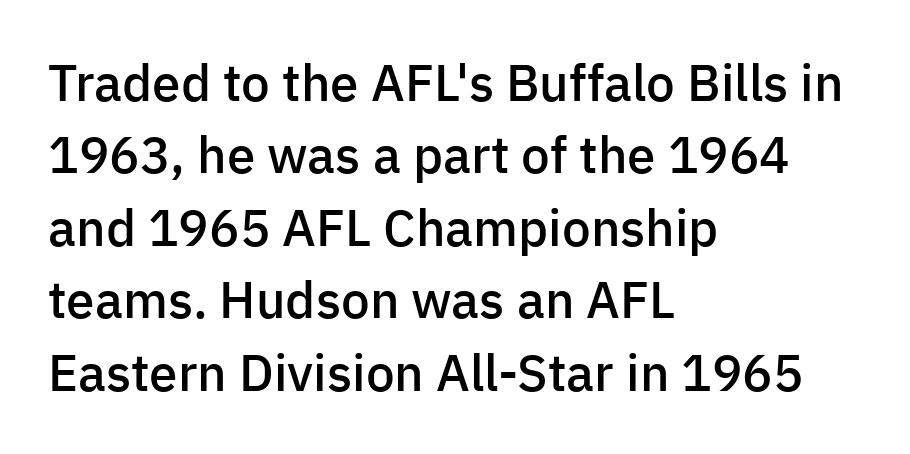
{"serif": "no", "italic": "no", "bold": "semi", "weight": "semibold", "width": "normal", "stroke_contrast": "low", "x_height": "medium", "monospaced": "no", "underline": "no", "align": "left", "line_spacing": "normal", "line_spacing_ratio": 1.42, "letter_spacing": "normal", "letter_spacing_em": 0.0, "glyph_px": 51}
